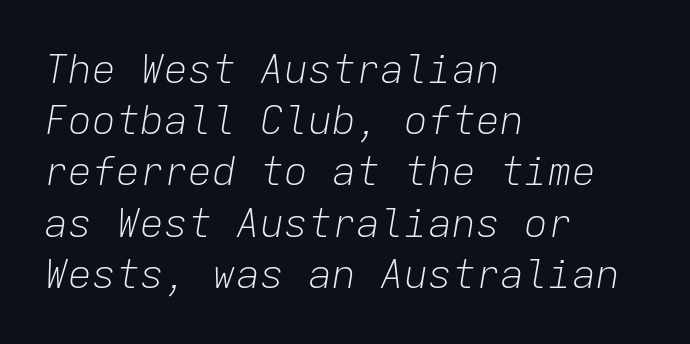
Q: Is the text bold? A: No.
Q: Is the text italic (slanted)? A: Yes, it leans right by about 9 degrees.
Q: Is the text underlined? A: No.
Q: How is the paragraph aligned? A: Left-aligned.
Q: Is the spacing between letters normal or unusually wide? A: Normal.
Q: Is the spacing between lines tight, normal or loose? A: Normal.
Q: Width (condensed, normal, or wide)? A: Normal.
Q: Stroke contrast? A: Low.
Q: x-height? A: Medium.
Q: Monospaced? A: Yes.
